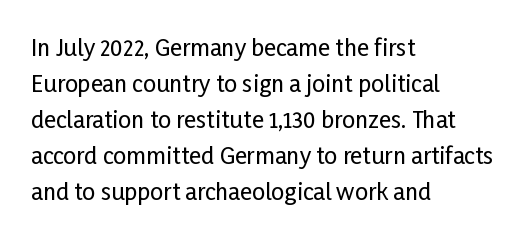
{"italic": "no", "underline": "no", "align": "left", "line_spacing": "normal", "line_spacing_ratio": 1.56, "letter_spacing": "normal", "letter_spacing_em": 0.0, "glyph_px": 23}
